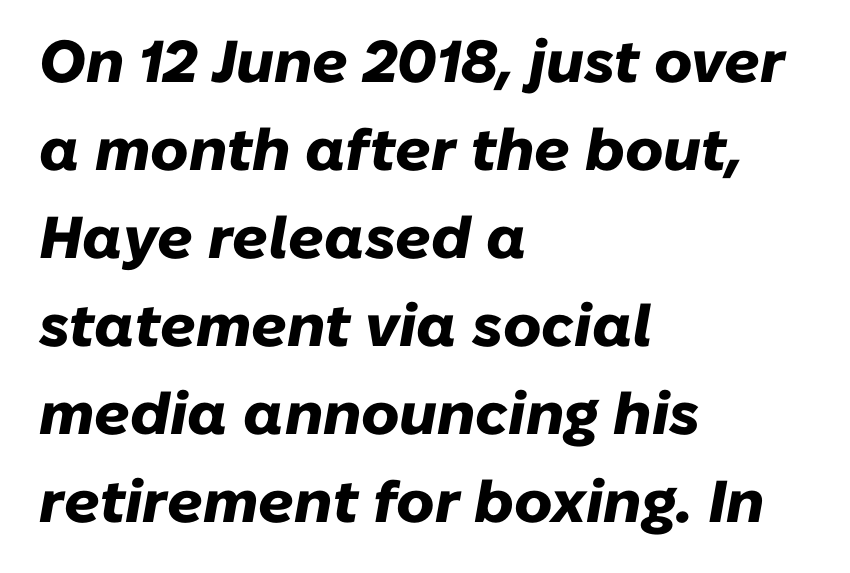
Descenders are the only things crossing below the line. A typesetter would call this leading conventional body-copy spacing. These lines were composed using italics. Spacing between characters is what you'd get straight out of the box. Every letter is thick-stroked: bold, no question. Proportional: the letters do not fall into vertical columns.
